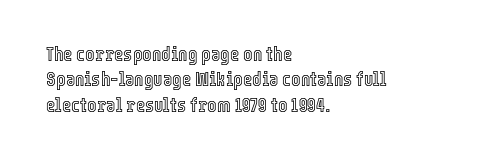
{"italic": "no", "underline": "no", "align": "left", "line_spacing": "normal", "line_spacing_ratio": 1.27, "letter_spacing": "normal", "letter_spacing_em": 0.0, "glyph_px": 20}
